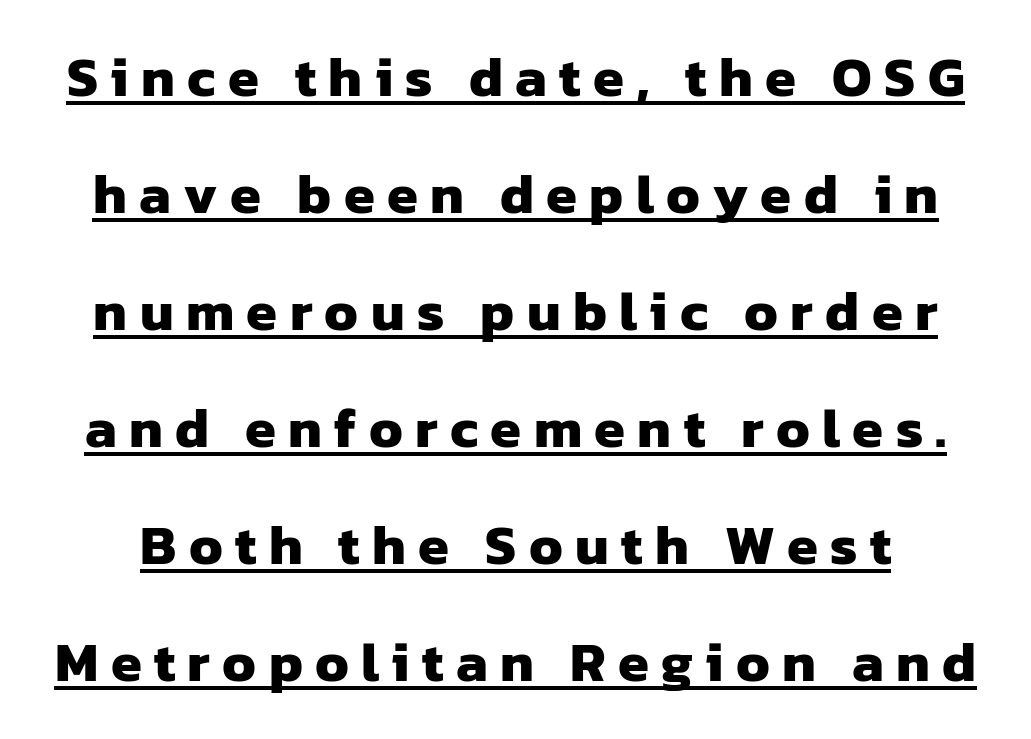
Q: Is the text bold? A: Yes.
Q: Is the typeface a serif or a sans-serif typeface? A: Sans-serif.
Q: Is the text underlined? A: Yes.
Q: Is the spacing between letters normal or unusually wide? A: Unusually wide.
Q: Is the spacing between lines tight, normal or loose? A: Loose.
Q: Width (condensed, normal, or wide)? A: Normal.
Q: Stroke contrast? A: Low.
Q: x-height? A: Medium.
Q: Monospaced? A: No.
